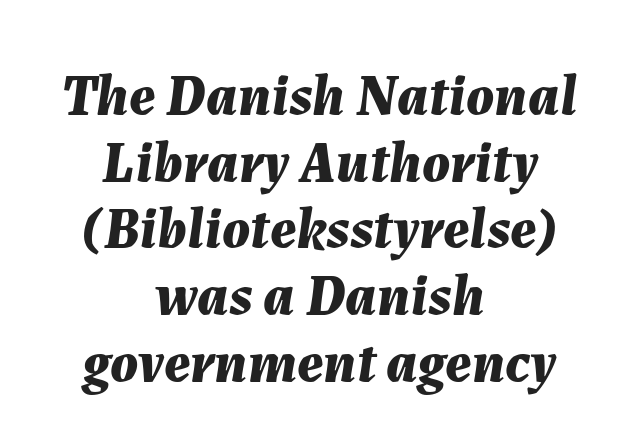
{"italic": "yes", "lean": "right", "slant_degrees": 7, "bold": "yes", "weight": "bold", "width": "normal", "stroke_contrast": "medium", "x_height": "medium", "monospaced": "no", "underline": "no", "align": "center", "line_spacing": "tight", "line_spacing_ratio": 1.15, "letter_spacing": "normal", "letter_spacing_em": 0.0, "glyph_px": 58}
